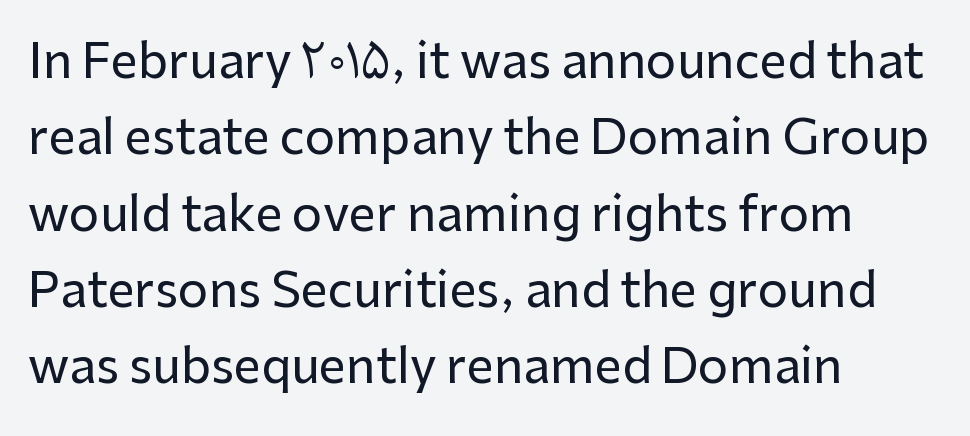
{"serif": "no", "italic": "no", "width": "normal", "stroke_contrast": "low", "x_height": "medium", "monospaced": "no", "underline": "no", "align": "left", "line_spacing": "normal", "line_spacing_ratio": 1.59, "letter_spacing": "normal", "letter_spacing_em": 0.0, "glyph_px": 48}
